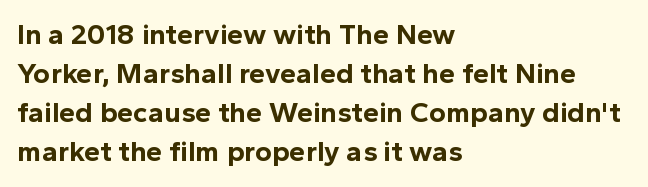
Q: Is the text bold? A: Yes.
Q: Is the text italic (slanted)? A: No, it is upright.
Q: Is the typeface a serif or a sans-serif typeface? A: Sans-serif.
Q: Is the text underlined? A: No.
Q: How is the paragraph aligned? A: Left-aligned.
Q: Is the spacing between letters normal or unusually wide? A: Normal.
Q: Is the spacing between lines tight, normal or loose? A: Normal.
Q: Width (condensed, normal, or wide)? A: Normal.
Q: x-height? A: Medium.
Q: Monospaced? A: No.
